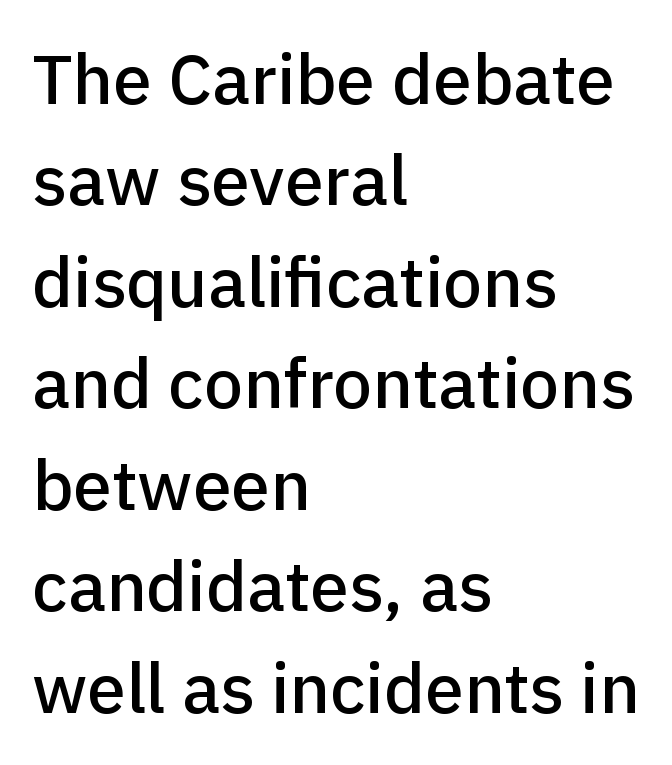
These lines are composed in type without serifs. The line-height multiplier appears to be the usual default. Inter-character spacing is left at the font's built-in metrics. The text block is weighted toward the left margin, trailing off unevenly rightward.
